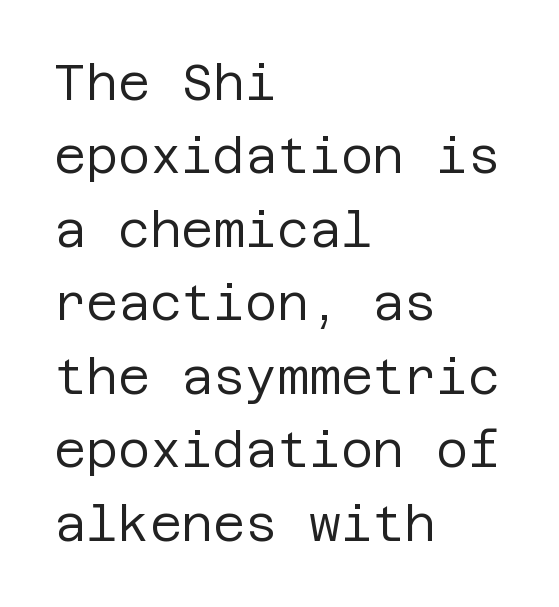
The image shows 49 px regular-weight sans-serif type, upright; set left-aligned, normal line spacing (1.5x), normal letter spacing, not underlined; low stroke contrast and a large x-height.
